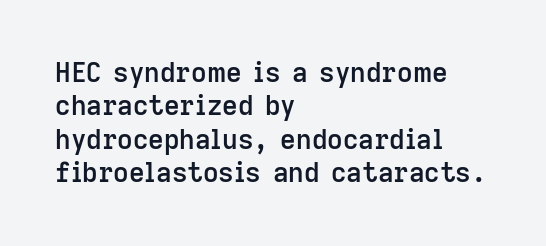
{"italic": "no", "bold": "semi", "underline": "no", "align": "left", "line_spacing_ratio": 1.24, "letter_spacing": "normal", "letter_spacing_em": 0.0, "glyph_px": 27}
